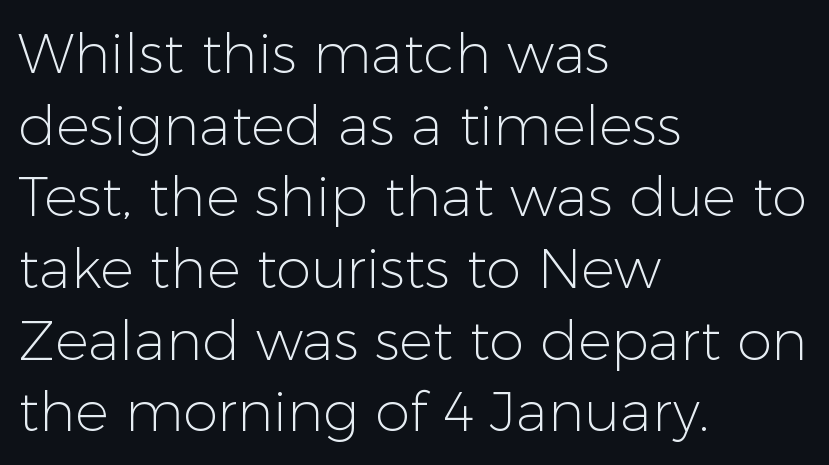
{"serif": "no", "italic": "no", "bold": "no", "weight": "light", "width": "normal", "stroke_contrast": "low", "x_height": "medium", "monospaced": "no", "underline": "no", "align": "left", "line_spacing": "normal", "line_spacing_ratio": 1.28, "letter_spacing": "normal", "letter_spacing_em": 0.0, "glyph_px": 56}
